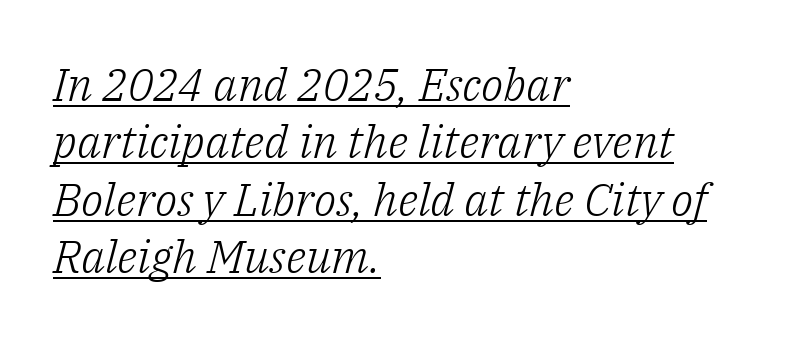
The image shows 46 px light serif type, italic (leaning right); set left-aligned, normal line spacing (1.25x), normal letter spacing, underlined; low stroke contrast and a medium x-height.
